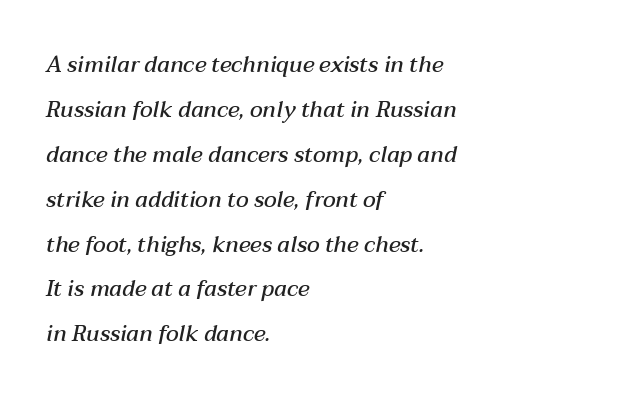
Q: Is the text bold? A: Semi-bold.
Q: Is the text italic (slanted)? A: Yes, it leans right by about 12 degrees.
Q: Is the text underlined? A: No.
Q: How is the paragraph aligned? A: Left-aligned.
Q: Is the spacing between letters normal or unusually wide? A: Normal.
Q: Is the spacing between lines tight, normal or loose? A: Loose.
